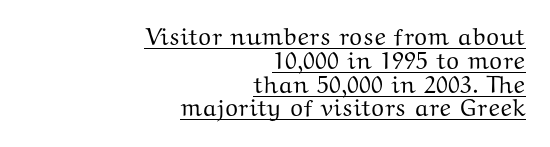
The lettering is marked with a stroke running underneath it. No extra tracking has been applied to these lines. Vertically, the passage feels compressed, each row crowding the next. Tall strokes in this sample are plumb rather than angled. Where is the straight margin? On the right.
